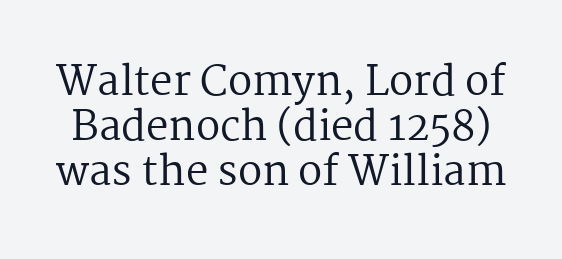
The image shows 40 px regular-weight serif type, upright; set tight line spacing (1.13x), normal letter spacing, not underlined; medium stroke contrast and a medium x-height.
